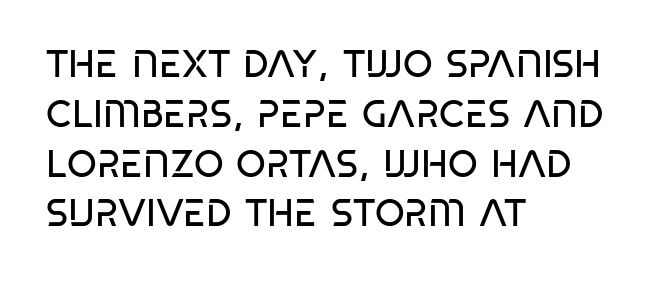
{"serif": "no", "italic": "no", "bold": "no", "weight": "regular", "width": "condensed", "stroke_contrast": "low", "x_height": "large", "monospaced": "no", "underline": "no", "align": "left", "line_spacing": "normal", "line_spacing_ratio": 1.31, "letter_spacing": "normal", "letter_spacing_em": 0.0, "glyph_px": 38}
